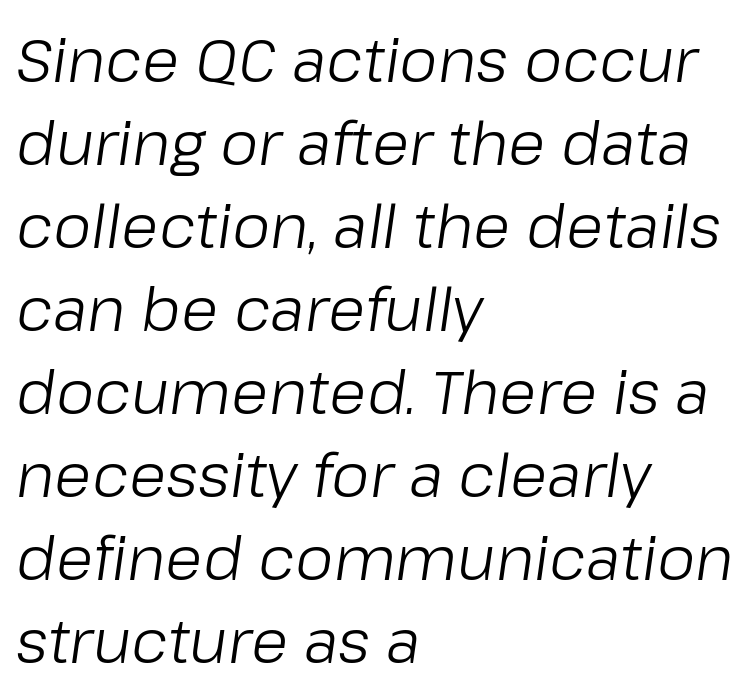
{"italic": "yes", "lean": "right", "slant_degrees": 8, "bold": "no", "weight": "light", "width": "normal", "stroke_contrast": "low", "x_height": "medium", "monospaced": "no", "underline": "no", "align": "left", "line_spacing": "normal", "line_spacing_ratio": 1.36, "letter_spacing": "normal", "letter_spacing_em": 0.0, "glyph_px": 61}
